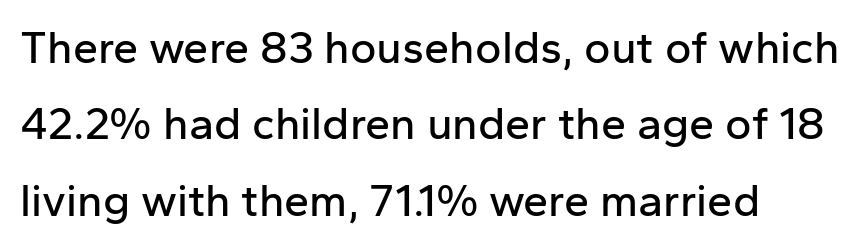
The image shows 45 px sans-serif type, upright; set normal line spacing (1.7x), normal letter spacing, not underlined; low stroke contrast and a medium x-height.
